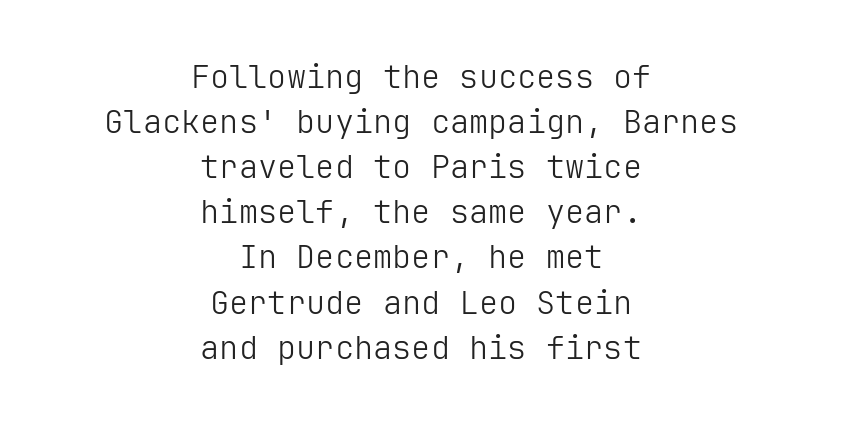
{"serif": "no", "italic": "no", "bold": "no", "weight": "light", "width": "normal", "stroke_contrast": "low", "x_height": "medium", "underline": "no", "align": "center", "line_spacing": "normal", "line_spacing_ratio": 1.41, "letter_spacing": "normal", "letter_spacing_em": 0.0, "glyph_px": 32}
